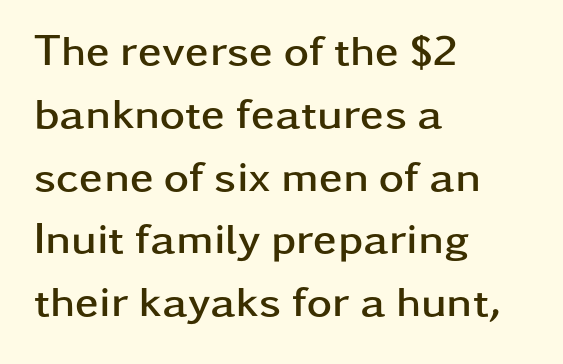
Stroke thickness is high; the sample reads as a true bold. Do the characters align in a grid? No, the font is proportional. The line texture is even and compact thanks to regular tracking. The block of text has a typical density, with ordinary space between rows. A classic flush-left, rag-right setting is used for this passage. Italic? Not at all — the glyphs are vertical.
